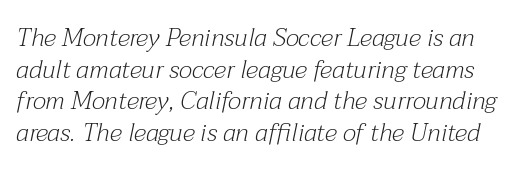
The image shows 25 px text type, italic (leaning right); set normal line spacing (1.27x), normal letter spacing, not underlined.
